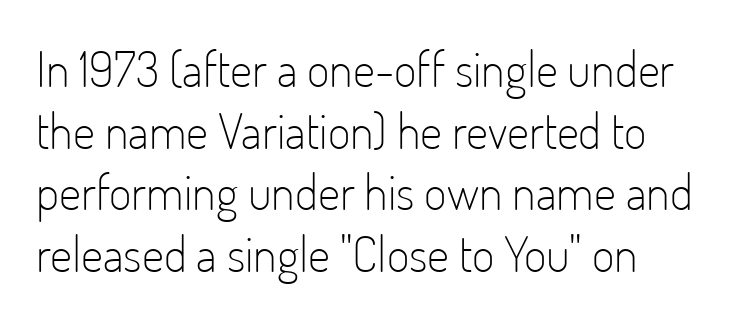
Nothing sits at the stroke ends, so this counts as sans-serif. Posture: upright roman. Does extra space separate the letters? No, they use regular spacing. The specimen omits any rule beneath the text block's lines. Proportional: the letters do not fall into vertical columns. The passage shown stacks its lines at a standard gap.
